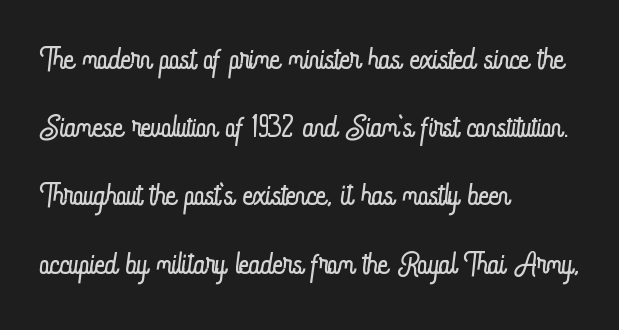
{"bold": "no", "weight": "light", "width": "condensed", "stroke_contrast": "low", "x_height": "small", "monospaced": "no", "underline": "no", "align": "left", "line_spacing": "normal", "line_spacing_ratio": 1.55, "letter_spacing": "normal", "letter_spacing_em": 0.0, "glyph_px": 44}
